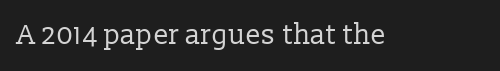
A typesetter would call this proportional, since set widths differ per character. This is roman type, the default non-slanted kind. The rendering keeps characters at their native spacing. Clear beneath every line of the passage. Old-style or modern, the face here clearly has serifs. Stems and bowls with no extra thickness — not bold.
